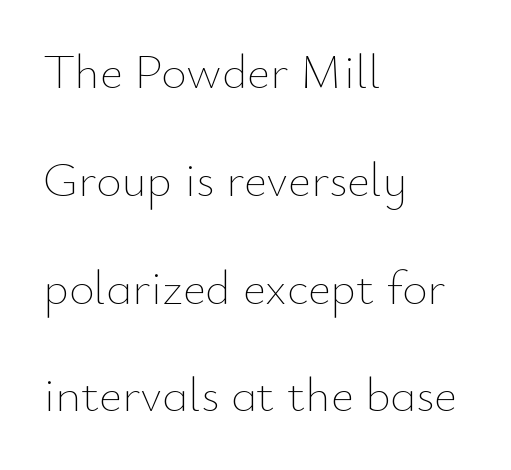
The letters sit at their default tracking, neither squeezed nor spread. Does the leading feel generous? Absolutely, it's lavish. Ascenders rise straight up at ninety degrees. If you drew a ruler down the left edge, every line would touch it.
